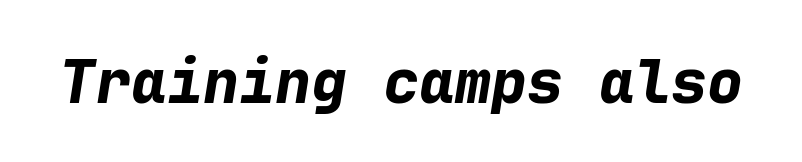
Any mark beneath the type? The region is blank. The text carries the slant typical of an italic or oblique font. In terms of letterspacing, this is plain default setting. Strokes here are thick enough to call this a true bold. Think of a typewriter: that constant character pitch is what you see here.
